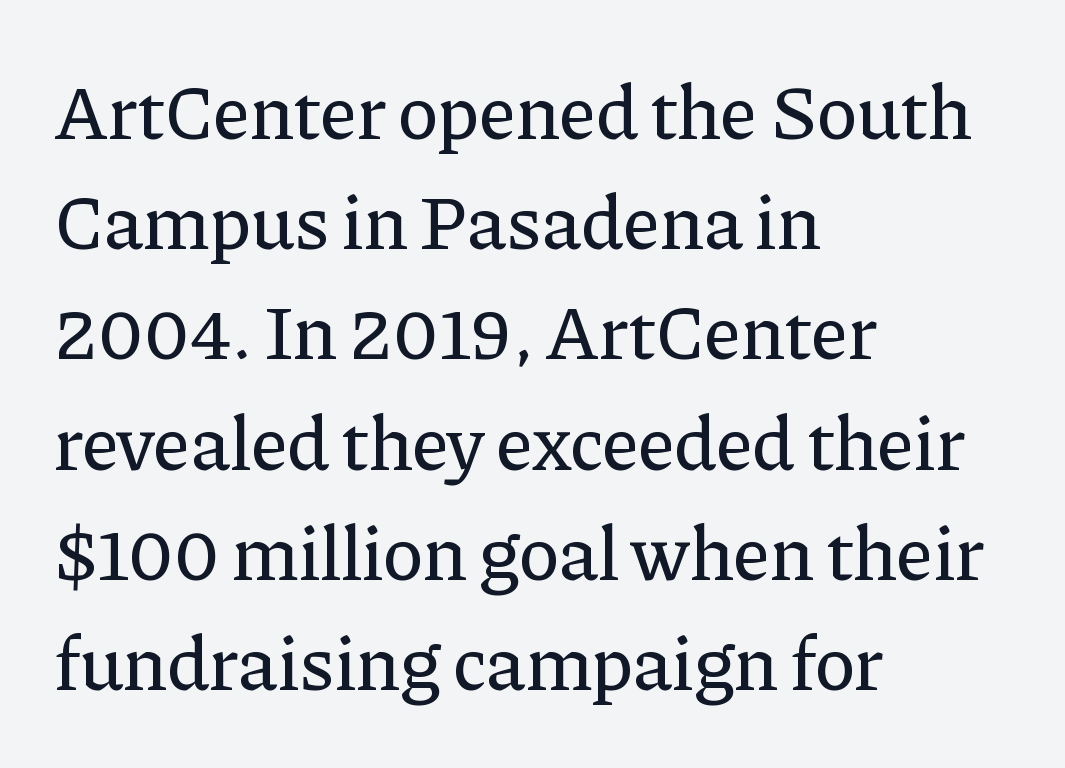
Q: Is the text italic (slanted)? A: No, it is upright.
Q: Is the typeface a serif or a sans-serif typeface? A: Serif.
Q: Is the text underlined? A: No.
Q: How is the paragraph aligned? A: Left-aligned.
Q: Is the spacing between letters normal or unusually wide? A: Normal.
Q: Is the spacing between lines tight, normal or loose? A: Normal.
Q: Width (condensed, normal, or wide)? A: Normal.
Q: Stroke contrast? A: Low.
Q: x-height? A: Medium.
Q: Monospaced? A: No.
